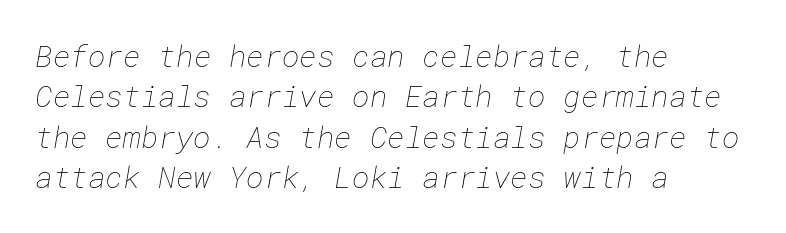
The image shows 30 px thin type; set left-aligned, normal line spacing (1.35x), normal letter spacing, not underlined; low stroke contrast and a medium x-height.
